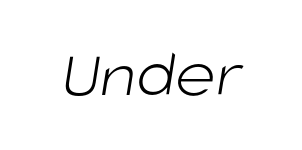
Has an underline been added? It has not. The characters are drawn with everyday or finer stroke widths. Do the characters align in a grid? No, the font is proportional. Here the glyphs are tracked normally, forming tight word shapes. This rendering employs a face without finishing strokes, i.e., a sans-serif.
